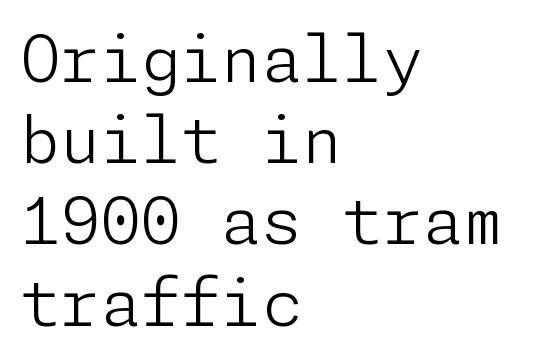
{"serif": "no", "italic": "no", "bold": "no", "weight": "light", "width": "normal", "stroke_contrast": "low", "x_height": "medium", "underline": "no", "align": "left", "line_spacing": "normal", "line_spacing_ratio": 1.25, "letter_spacing": "normal", "letter_spacing_em": 0.0, "glyph_px": 65}
